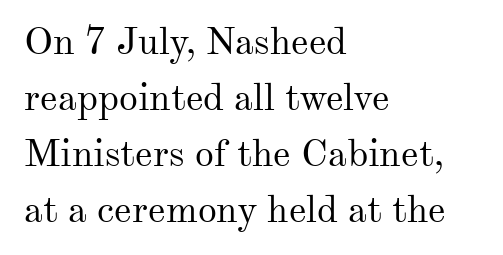
The image shows 38 px regular-weight serif type, upright; set left-aligned, normal line spacing (1.47x), normal letter spacing, not underlined; medium stroke contrast and a small x-height.
